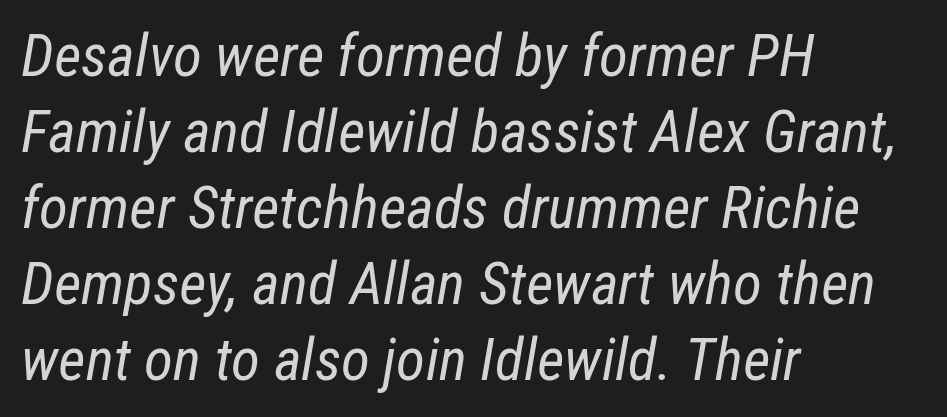
The image shows 59 px regular-weight, condensed type, italic (leaning right); set left-aligned, normal line spacing (1.29x), normal letter spacing, not underlined; low stroke contrast and a medium x-height.
